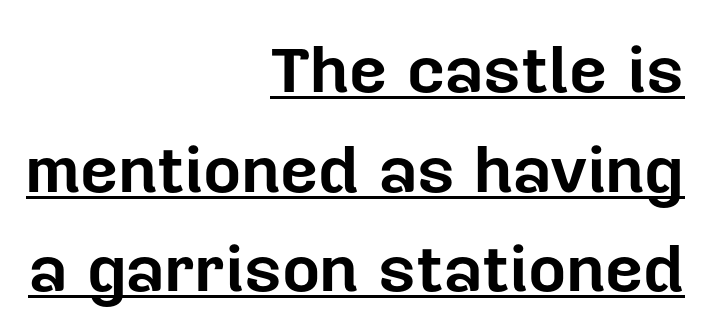
Q: Is the text bold? A: Yes.
Q: Is the text italic (slanted)? A: No, it is upright.
Q: Is the typeface a serif or a sans-serif typeface? A: Sans-serif.
Q: Is the text underlined? A: Yes.
Q: How is the paragraph aligned? A: Right-aligned.
Q: Is the spacing between letters normal or unusually wide? A: Normal.
Q: Is the spacing between lines tight, normal or loose? A: Normal.
Q: Width (condensed, normal, or wide)? A: Normal.
Q: Stroke contrast? A: Low.
Q: x-height? A: Medium.
Q: Monospaced? A: No.
